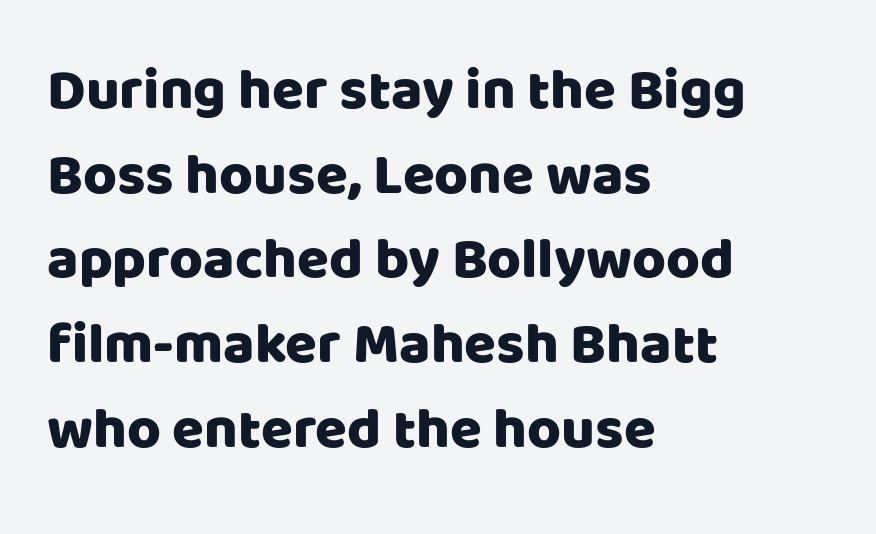
The image shows 58 px sans-serif type, upright; set left-aligned, normal line spacing (1.46x), normal letter spacing, not underlined; low stroke contrast and a large x-height.
